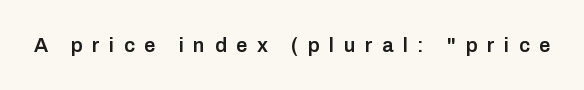
Q: Is the text bold? A: Semi-bold.
Q: Is the text italic (slanted)? A: No, it is upright.
Q: Is the text underlined? A: No.
Q: Is the spacing between letters normal or unusually wide? A: Unusually wide.
